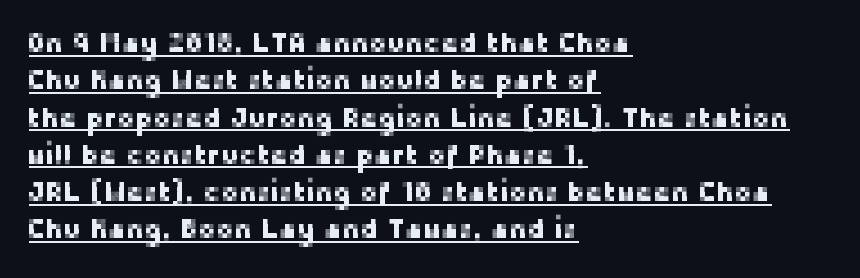
The image shows 27 px text type, upright; set left-aligned, normal line spacing (1.38x), normal letter spacing, underlined.
